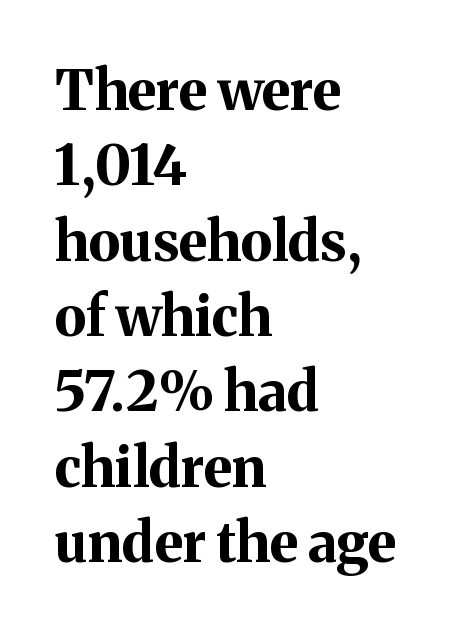
{"serif": "yes", "italic": "no", "bold": "yes", "weight": "bold", "width": "normal", "stroke_contrast": "medium", "x_height": "medium", "monospaced": "no", "underline": "no", "align": "left", "line_spacing": "normal", "line_spacing_ratio": 1.37, "letter_spacing": "normal", "letter_spacing_em": 0.0, "glyph_px": 55}
